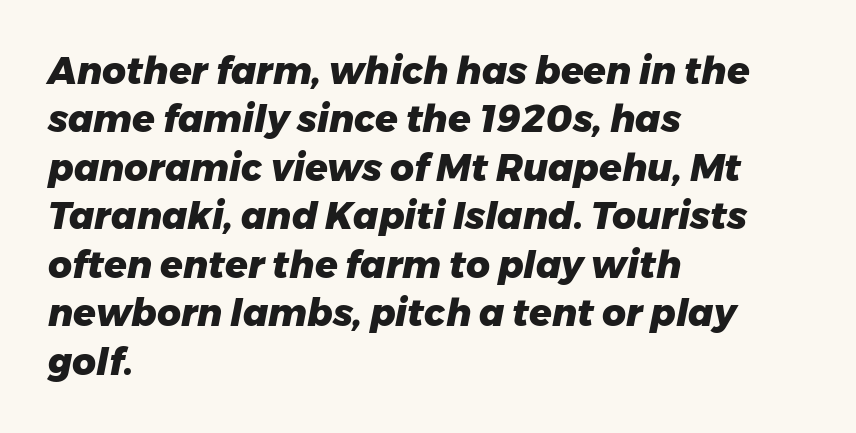
Just letters on the line, the space beneath them empty. Left-aligned paragraph, ragged on the right. The letters are bold, with thick, heavy strokes. Baseline-to-baseline distance is the conventional proportion of letter height. Compared with ordinary roman type, these characters are visibly tilted.
